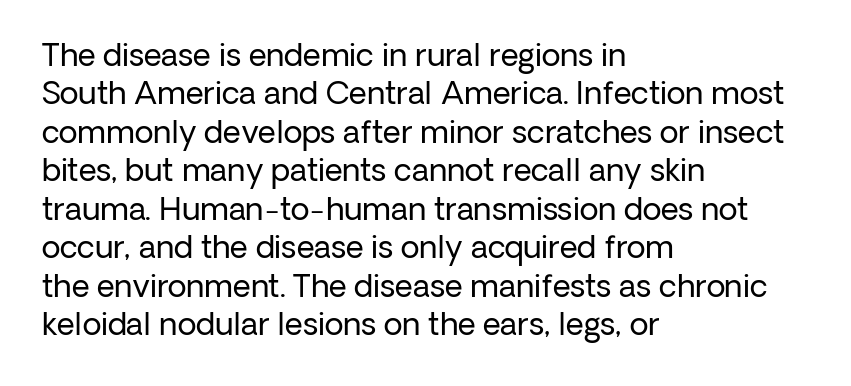
The image shows 31 px regular-weight sans-serif type, upright; set left-aligned, line spacing 1.24x, normal letter spacing, not underlined; low stroke contrast and a medium x-height.
